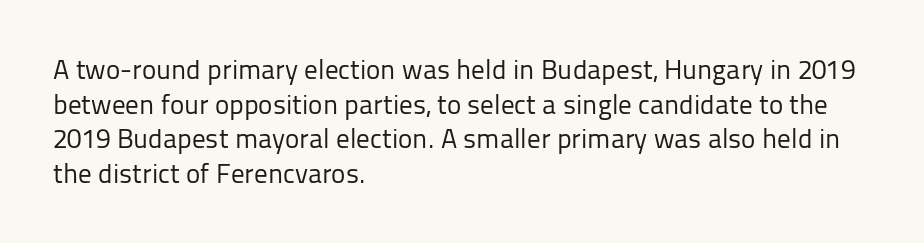
The image shows 27 px text type, upright; set left-aligned, normal line spacing (1.28x), normal letter spacing, not underlined.
